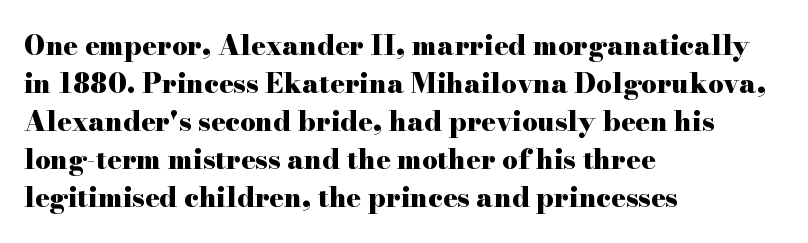
Nothing unusual about the tracking: characters are spaced as the font intends. Glance below the letters and you will spot only blank space. Designer's note — italics off, roman on. Alignment: flush left.
